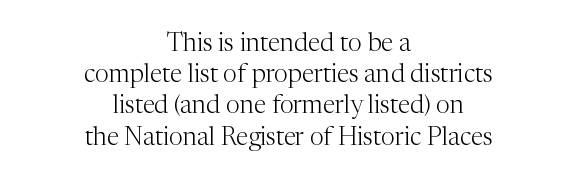
Nothing heavy about these letters — not bold at all. A bare baseline throughout the passage. This block has exactly the height ordinary leading produces. The lettering holds an erect, upright posture throughout. This sample is center-justified, so both line endings float freely.
